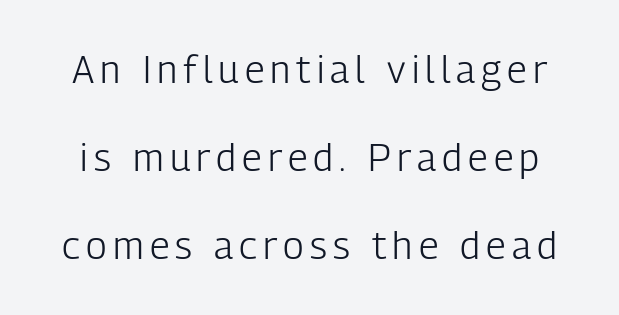
The image shows 38 px light, condensed sans-serif type, upright; set loose line spacing (2.32x), not underlined; low stroke contrast and a medium x-height.
